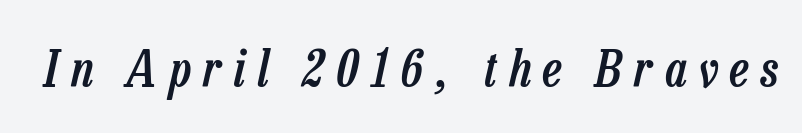
The letters advance in unequal steps, a hallmark of proportional type. The space directly below the letters is spotless. How heavy is the stroke? Medium-heavy — a semibold, shy of bold. Notice how the stems are inclined rather than vertical — that's the hallmark of italics. Look at the tracking — it's clearly loosened, letters drifting apart.
